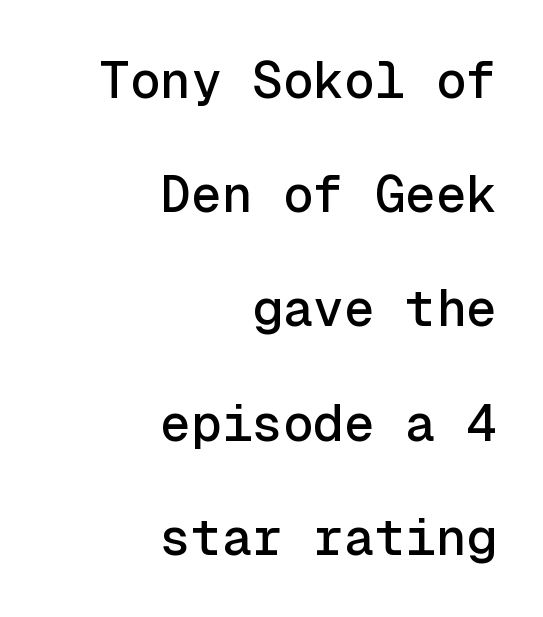
The image shows 51 px sans-serif type, upright, monospaced; set right-aligned, loose line spacing (2.24x), normal letter spacing, not underlined; a medium x-height.
